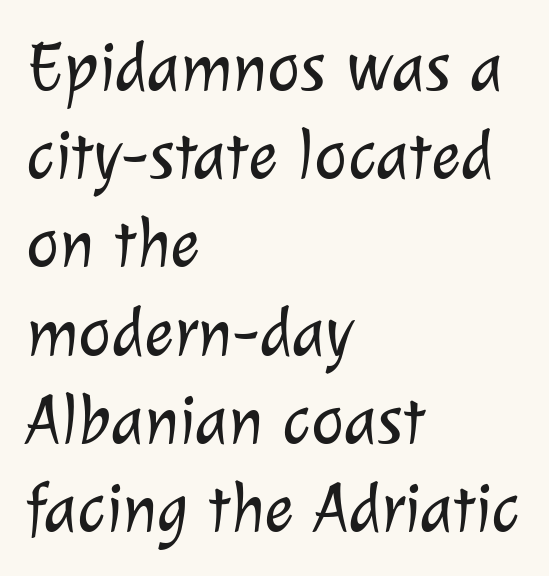
The image shows 70 px light sans-serif type; set left-aligned, normal line spacing (1.26x), normal letter spacing, not underlined; low stroke contrast and a medium x-height.
